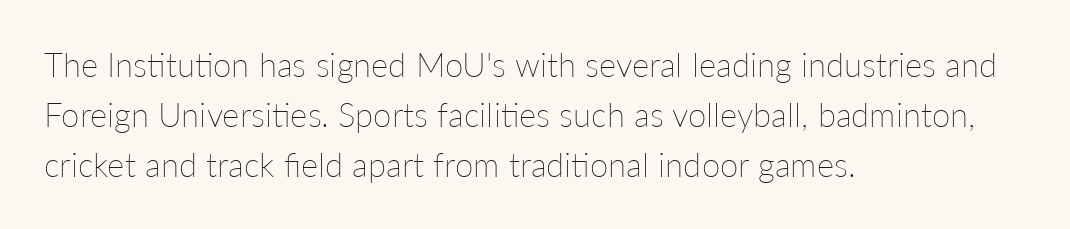
Here the designer chose a conventional face with non-uniform glyph widths. Look at the tracking — it's just the regular setting, nothing added. These glyphs show unthickened strokes, regular width or finer. When letters stand straight like this, we call the style roman or upright. A classic flush-left, rag-right setting is used for this passage. The space between consecutive lines is moderate.
